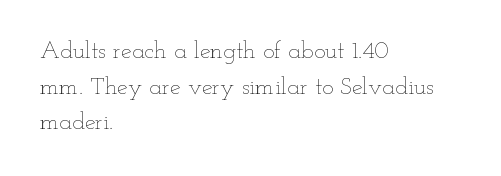
{"italic": "no", "bold": "no", "underline": "no", "align": "left", "line_spacing": "normal", "line_spacing_ratio": 1.48, "letter_spacing": "normal", "letter_spacing_em": 0.0, "glyph_px": 24}
